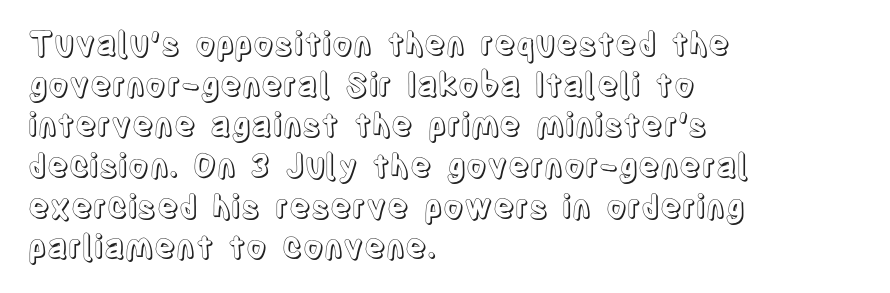
Notice how the stems are strictly vertical — no italics here. The line texture is even and compact thanks to regular tracking. Descenders hang freely into open space. Vertical spacing — default. Visually the block forms a straight wall on the left and a jagged coastline on the right. Spacing verdict: proportional, widths tailored to each character.
